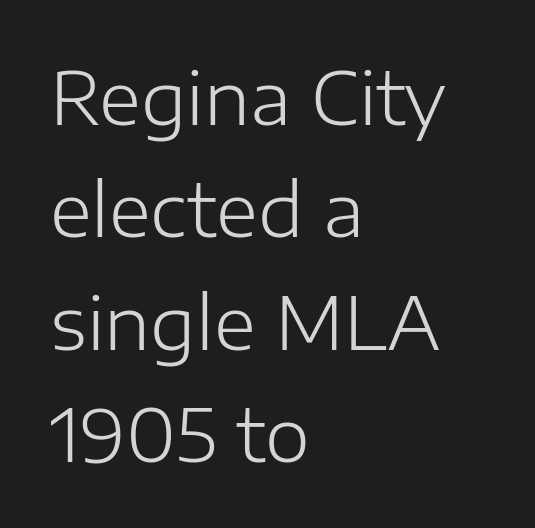
The image shows 72 px light sans-serif type, upright; set left-aligned, normal line spacing (1.56x), normal letter spacing, not underlined; low stroke contrast and a medium x-height.
